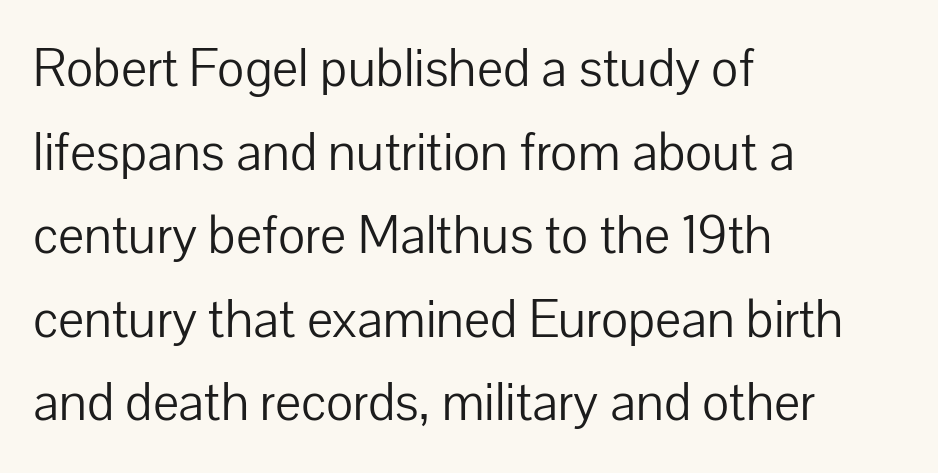
The image shows 55 px light sans-serif type, upright; set left-aligned, normal line spacing (1.52x), normal letter spacing, not underlined; low stroke contrast and a medium x-height.
